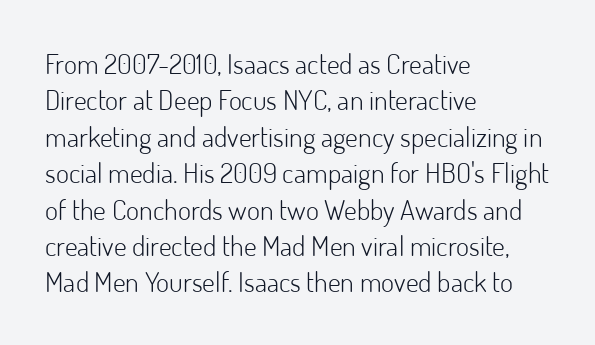
{"serif": "no", "italic": "no", "bold": "no", "weight": "light", "width": "normal", "stroke_contrast": "low", "x_height": "small", "monospaced": "no", "underline": "no", "align": "left", "line_spacing": "normal", "line_spacing_ratio": 1.3, "letter_spacing": "normal", "letter_spacing_em": 0.0, "glyph_px": 28}
